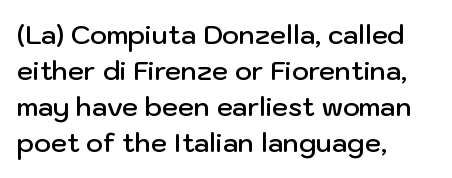
Q: Is the text bold? A: Semi-bold.
Q: Is the text italic (slanted)? A: No, it is upright.
Q: Is the text underlined? A: No.
Q: How is the paragraph aligned? A: Left-aligned.
Q: Is the spacing between letters normal or unusually wide? A: Normal.
Q: Is the spacing between lines tight, normal or loose? A: Normal.
